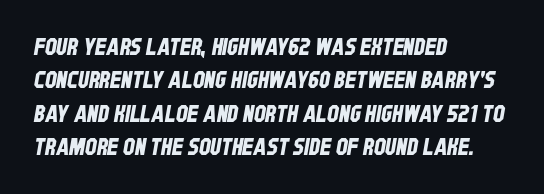
The image shows 23 px text type; set left-aligned, normal line spacing (1.45x), normal letter spacing, not underlined.
